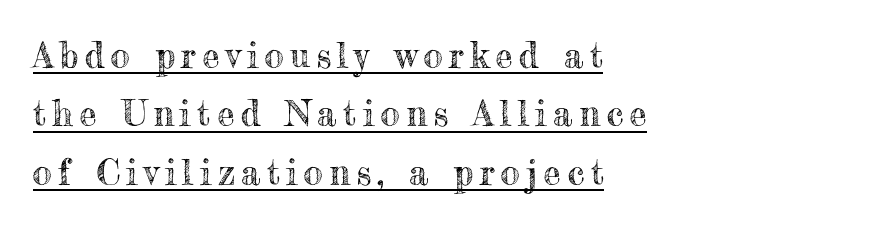
{"italic": "no", "width": "normal", "x_height": "small", "monospaced": "no", "underline": "yes", "align": "left", "line_spacing": "normal", "line_spacing_ratio": 1.67, "glyph_px": 35}
